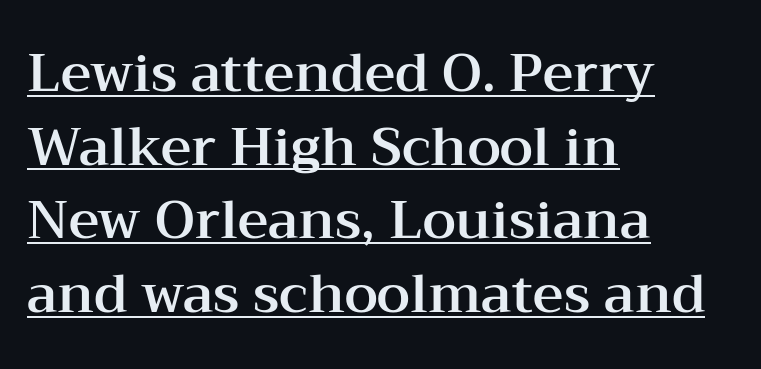
The image shows 53 px wide serif type, upright; set left-aligned, normal line spacing (1.39x), normal letter spacing, underlined; medium stroke contrast and a medium x-height.
